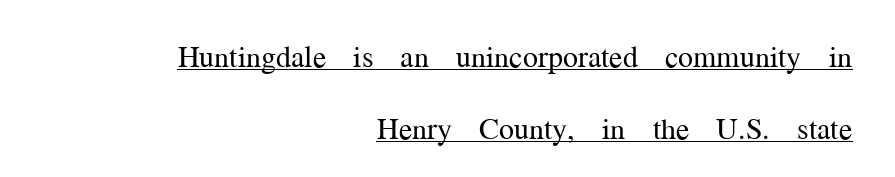
{"serif": "yes", "italic": "no", "bold": "no", "weight": "regular", "width": "normal", "stroke_contrast": "medium", "x_height": "medium", "monospaced": "no", "underline": "yes", "align": "right", "line_spacing": "loose", "line_spacing_ratio": 2.41, "letter_spacing": "normal", "letter_spacing_em": 0.0, "glyph_px": 30}
